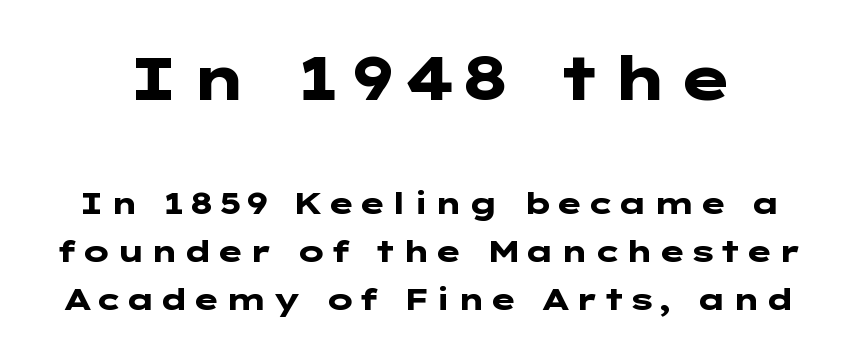
{"serif": "no", "italic": "no", "bold": "yes", "weight": "heavy", "width": "wide", "stroke_contrast": "low", "x_height": "medium", "underline": "no", "line_spacing": "normal", "line_spacing_ratio": 1.6, "larger_block": "first", "size_ratio": 2.0, "glyph_px": 60}
